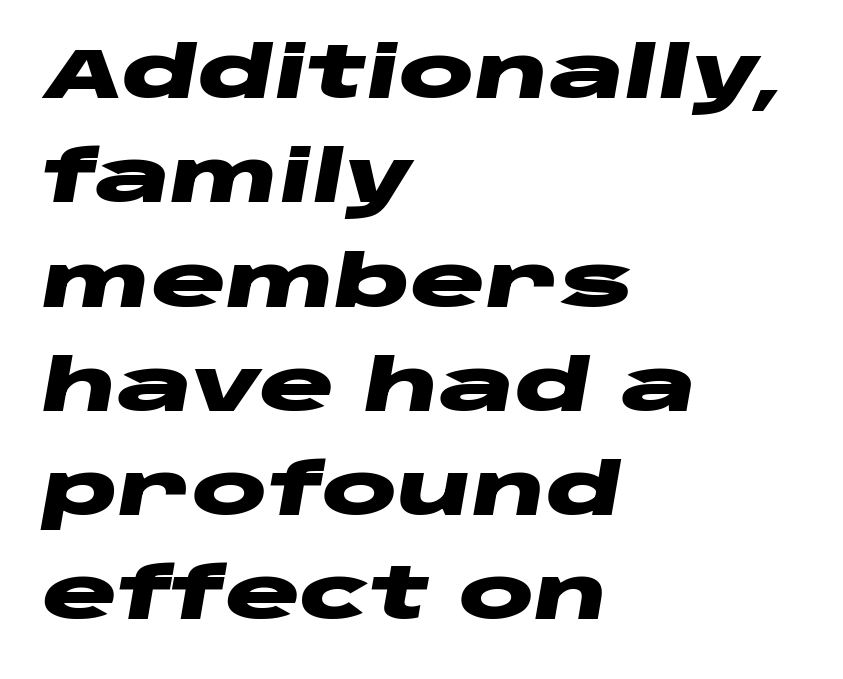
Successive baselines arrive at the customary interval. These lines stack with their left ends in a neat column. Is this a fixed-width face? No — the glyphs have proportional, varying widths. You could call the tracking neutral — neither tight nor loose. Italic? Definitely — the glyphs are oblique. The specimen omits any rule beneath the text block's lines.
